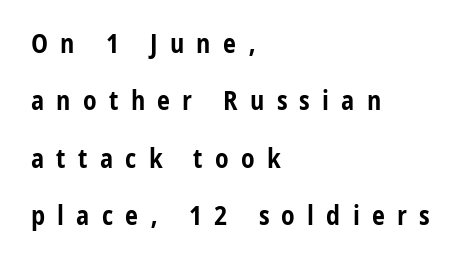
The image shows 26 px bold type, upright; set left-aligned, loose line spacing (2.21x), unusually wide letter spacing (+0.47 em), not underlined.
